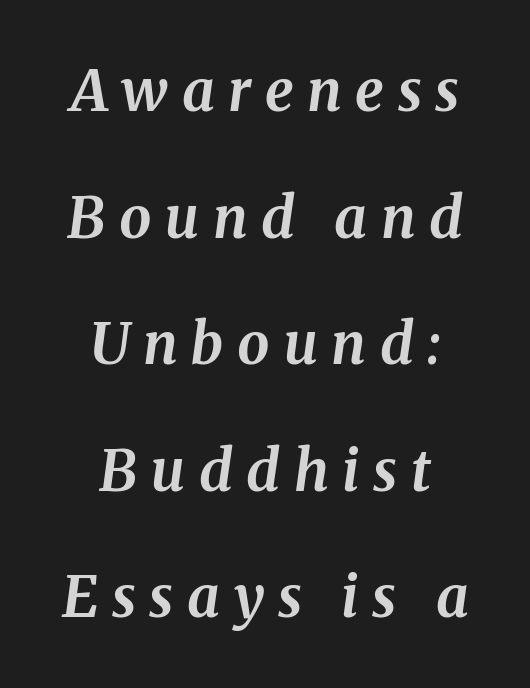
Q: Is the text bold? A: Yes.
Q: Is the text italic (slanted)? A: Yes, it leans right by about 8 degrees.
Q: Is the text underlined? A: No.
Q: How is the paragraph aligned? A: Centered.
Q: Is the spacing between letters normal or unusually wide? A: Unusually wide.
Q: Is the spacing between lines tight, normal or loose? A: Loose.
Q: Width (condensed, normal, or wide)? A: Normal.
Q: Stroke contrast? A: Medium.
Q: x-height? A: Medium.
Q: Monospaced? A: No.
